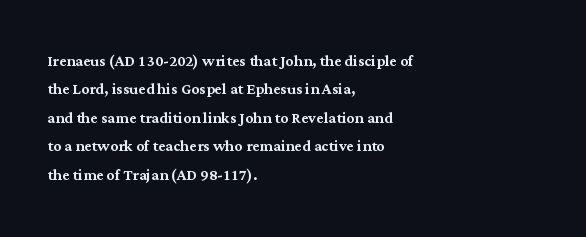
Q: Is the text italic (slanted)? A: No, it is upright.
Q: Is the text underlined? A: No.
Q: How is the paragraph aligned? A: Left-aligned.
Q: Is the spacing between letters normal or unusually wide? A: Normal.
Q: Is the spacing between lines tight, normal or loose? A: Normal.
